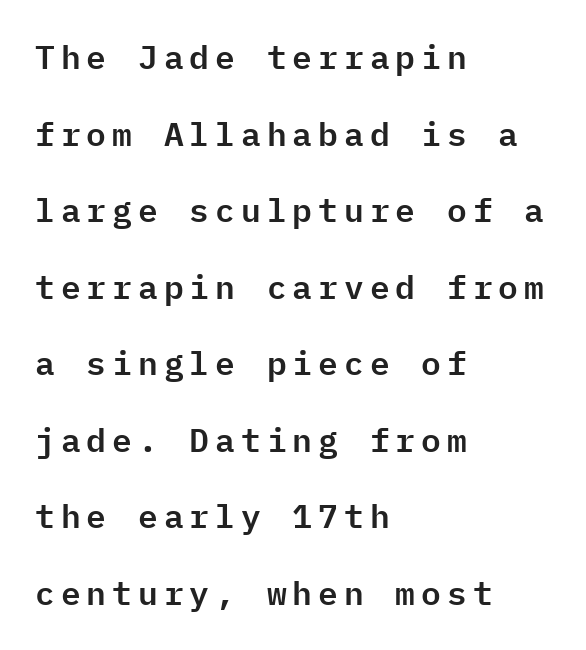
Q: Is the text italic (slanted)? A: No, it is upright.
Q: Is the typeface a serif or a sans-serif typeface? A: Sans-serif.
Q: Is the text underlined? A: No.
Q: How is the paragraph aligned? A: Left-aligned.
Q: Is the spacing between lines tight, normal or loose? A: Loose.
Q: Width (condensed, normal, or wide)? A: Normal.
Q: Stroke contrast? A: Low.
Q: x-height? A: Medium.
Q: Monospaced? A: Yes.
